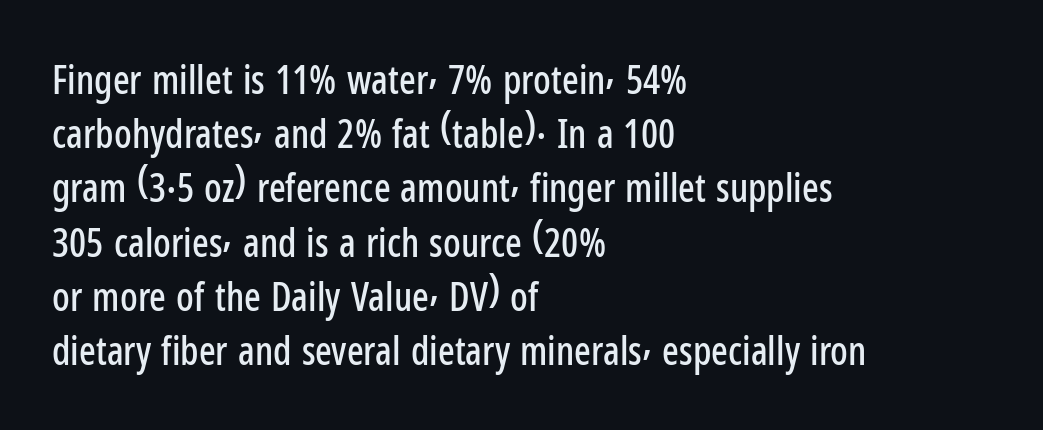
You could not count columns in this text — the font is proportionally spaced. This rendering uses left alignment, leaving the right contour irregular. The lettering holds an erect, upright posture throughout. Note: no serifs on the glyphs.
